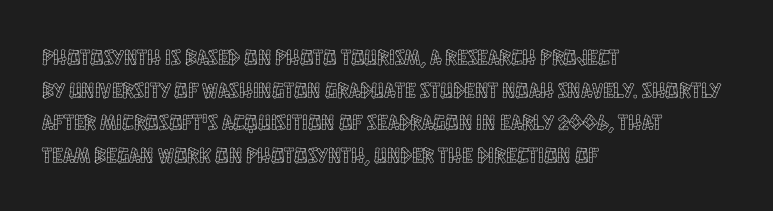
{"italic": "no", "underline": "no", "align": "left", "line_spacing": "normal", "line_spacing_ratio": 1.48, "letter_spacing": "normal", "letter_spacing_em": 0.0, "glyph_px": 22}
